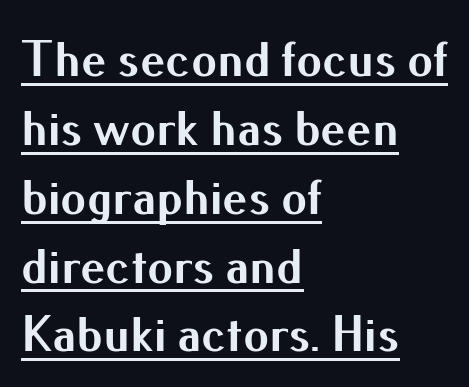
Q: Is the text bold? A: Yes.
Q: Is the text italic (slanted)? A: No, it is upright.
Q: Is the typeface a serif or a sans-serif typeface? A: Sans-serif.
Q: Is the text underlined? A: Yes.
Q: How is the paragraph aligned? A: Left-aligned.
Q: Is the spacing between letters normal or unusually wide? A: Normal.
Q: Is the spacing between lines tight, normal or loose? A: Normal.
Q: Width (condensed, normal, or wide)? A: Normal.
Q: Stroke contrast? A: Medium.
Q: x-height? A: Small.
Q: Monospaced? A: No.
